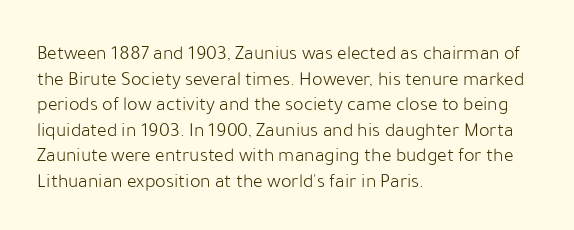
The weight would be labelled regular, book, light, or lighter still. Tall strokes in this sample are plumb rather than angled. These lines stack with their left ends in a neat column. Unmarked baselines from the first word to the last. Regular leading. A typesetter would call this zero additional tracking.
